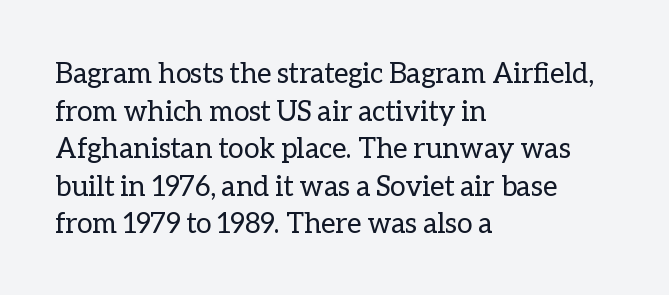
Q: Is the text bold? A: No.
Q: Is the text italic (slanted)? A: No, it is upright.
Q: Is the text underlined? A: No.
Q: How is the paragraph aligned? A: Left-aligned.
Q: Is the spacing between letters normal or unusually wide? A: Normal.
Q: Is the spacing between lines tight, normal or loose? A: Normal.
Q: Width (condensed, normal, or wide)? A: Normal.
Q: Stroke contrast? A: Low.
Q: x-height? A: Medium.
Q: Monospaced? A: No.
